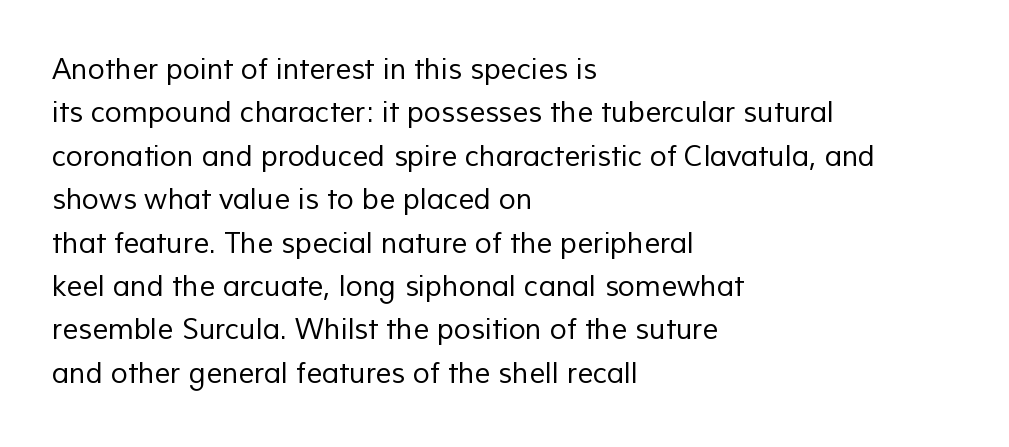
The image shows 28 px regular-weight sans-serif type; set left-aligned, normal line spacing (1.55x), normal letter spacing, not underlined; low stroke contrast and a medium x-height.
